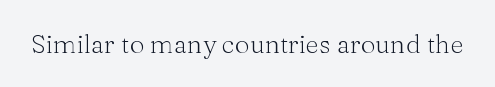
A roman cut, with each character standing at attention. Decoration check: the copy has no underline. The gaps between neighbouring characters are ordinary and unremarkable. Bold? No — there's no thickening of the strokes.
